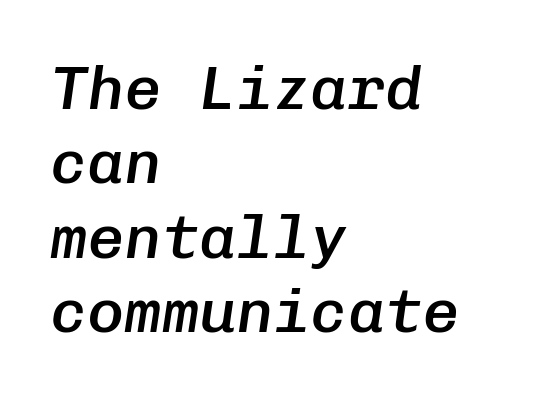
Q: Is the text bold? A: Semi-bold.
Q: Is the text italic (slanted)? A: Yes, it leans right by about 8 degrees.
Q: Is the text underlined? A: No.
Q: How is the paragraph aligned? A: Left-aligned.
Q: Is the spacing between letters normal or unusually wide? A: Normal.
Q: Width (condensed, normal, or wide)? A: Normal.
Q: Stroke contrast? A: Low.
Q: x-height? A: Medium.
Q: Monospaced? A: Yes.
